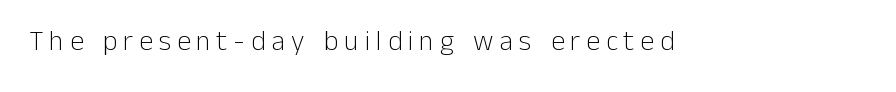
{"serif": "no", "italic": "no", "bold": "no", "weight": "light", "width": "normal", "stroke_contrast": "low", "x_height": "medium", "monospaced": "no", "underline": "no", "letter_spacing": "wide", "letter_spacing_em": 0.21, "glyph_px": 28}
